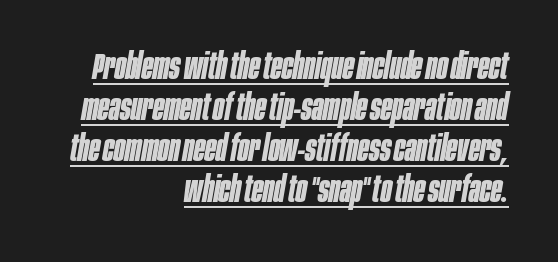
The image shows 36 px bold, condensed type, italic (leaning right); set right-aligned, tight line spacing (1.14x), normal letter spacing, underlined; low stroke contrast and a large x-height.
